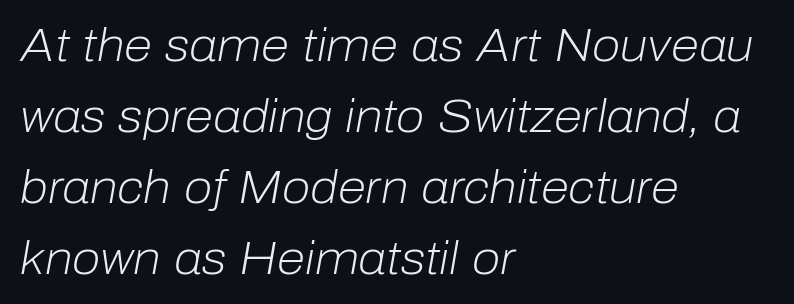
Q: Is the text bold? A: No.
Q: Is the text italic (slanted)? A: Yes, it leans right by about 10 degrees.
Q: Is the text underlined? A: No.
Q: How is the paragraph aligned? A: Left-aligned.
Q: Is the spacing between letters normal or unusually wide? A: Normal.
Q: Is the spacing between lines tight, normal or loose? A: Normal.
Q: Width (condensed, normal, or wide)? A: Normal.
Q: Stroke contrast? A: Low.
Q: x-height? A: Medium.
Q: Monospaced? A: No.
